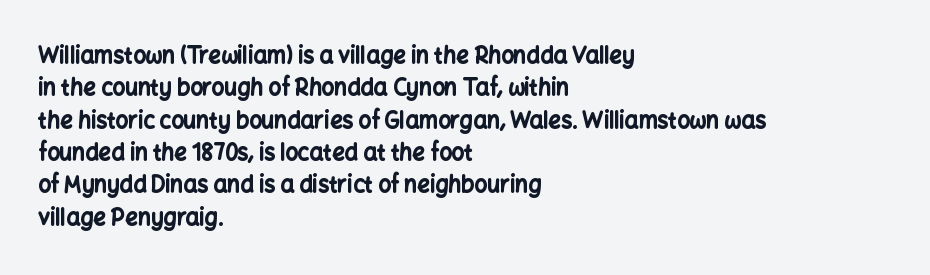
The image shows 22 px bold type, upright; set left-aligned, normal line spacing (1.47x), normal letter spacing, not underlined.
